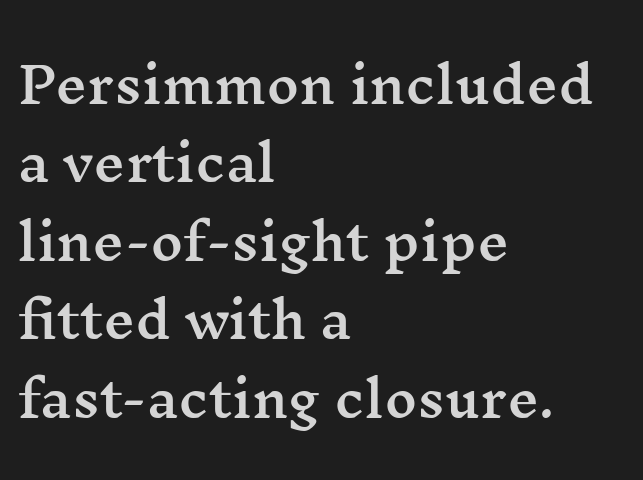
{"serif": "yes", "italic": "no", "width": "wide", "stroke_contrast": "medium", "x_height": "medium", "monospaced": "no", "underline": "no", "align": "left", "line_spacing": "normal", "line_spacing_ratio": 1.57, "letter_spacing": "normal", "letter_spacing_em": 0.0, "glyph_px": 50}
